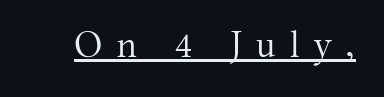
A typesetter would mark this as roman, not italic. Is the letter spacing exaggerated? Yes — the characters are pushed far apart. Old-style or modern, the face here clearly has serifs. Is this a fixed-width face? No — the glyphs have proportional, varying widths. These characters rest on top of a visible drawn line. Stems and bowls with no extra thickness — not bold.
